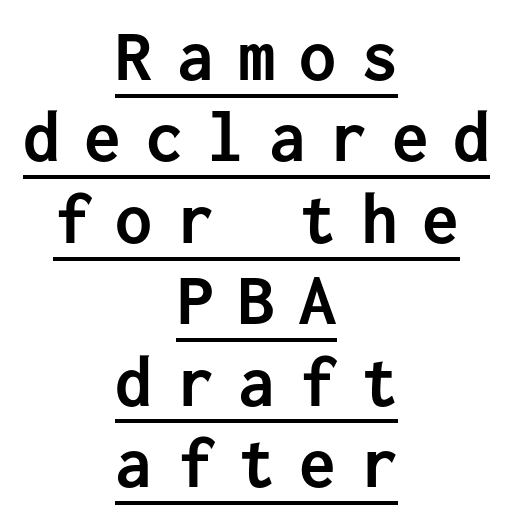
The image shows 74 px semibold sans-serif type, upright, monospaced; set centered, tight line spacing (1.1x), unusually wide letter spacing (+0.33 em), underlined; low stroke contrast and a medium x-height.
